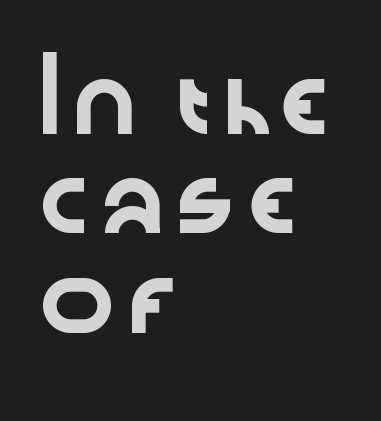
Upright lettering throughout. The type family on display is of the sans-serif kind. Think of a printed novel: that variable character pitch is what you see here. Each row of text sits above clean, open space. Typeset ragged right — the left edge is the straight one.
